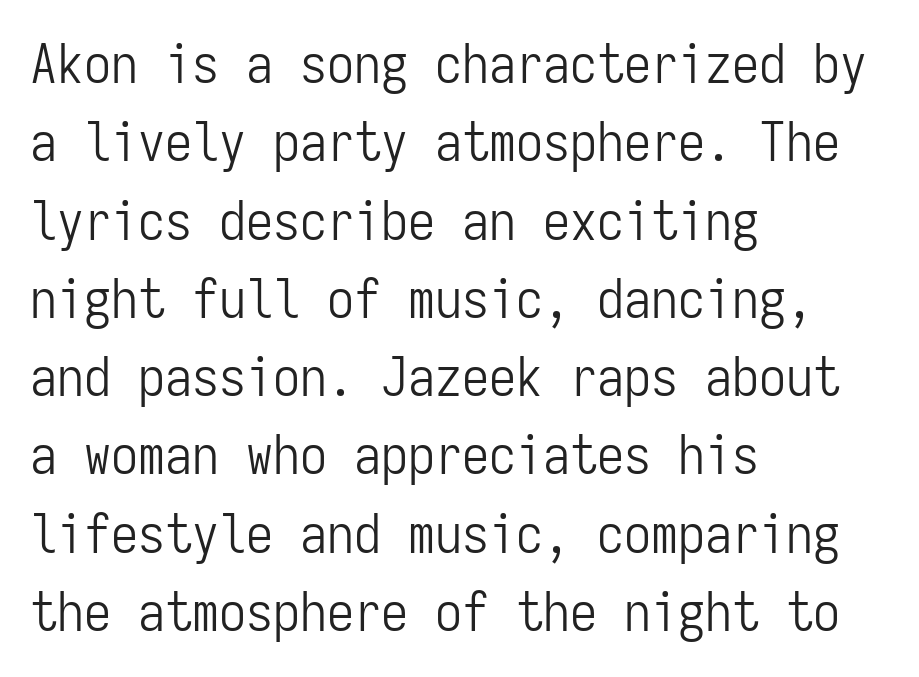
The type family on display is of the sans-serif kind. Stroke mass is kept to a normal reading level or below. A classic flush-left, rag-right setting is used for this passage. Compared with typical body copy, the letter spacing here is the same. Here the designer chose a console-style face with uniform glyph widths. The vertical gap from one line to the next is medium.
